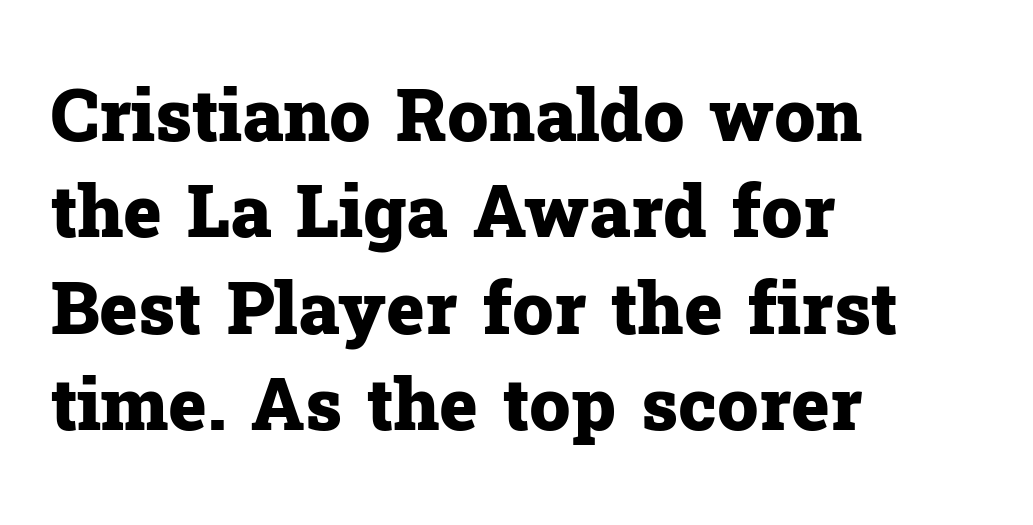
These lines carry a lot of weight — the face is fully bold. This rendering leaves character spacing at its baseline value. The face used here is proportionally spaced, like ordinary book or web type. Decoration check: the copy has no underline.
